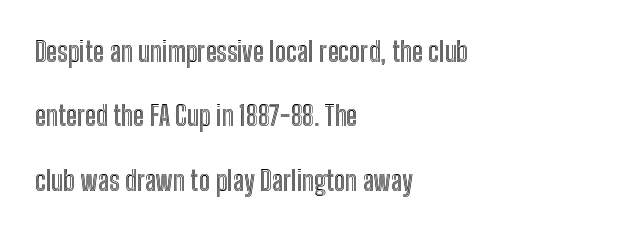
Q: Is the text italic (slanted)? A: No, it is upright.
Q: Is the text underlined? A: No.
Q: How is the paragraph aligned? A: Left-aligned.
Q: Is the spacing between letters normal or unusually wide? A: Normal.
Q: Is the spacing between lines tight, normal or loose? A: Loose.
